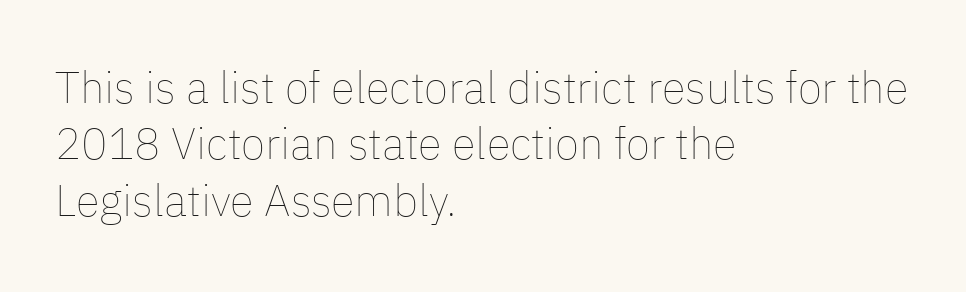
Stroke mass is kept to a normal reading level or below. The designer left line spacing at the default. Reading down the block, your eye returns to a fixed left position each line. Glyph-to-glyph distance matches everyday printed text. Any mark beneath the type? The region is blank.
